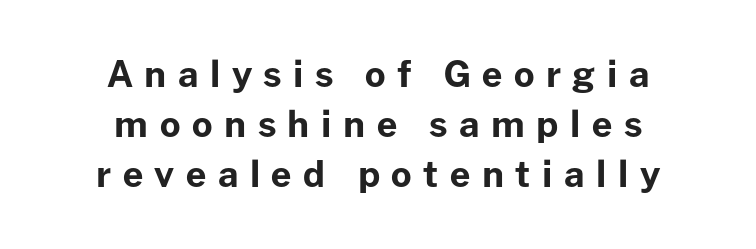
{"serif": "no", "italic": "no", "bold": "yes", "weight": "bold", "width": "normal", "stroke_contrast": "low", "x_height": "medium", "monospaced": "no", "underline": "no", "align": "center", "line_spacing": "normal", "line_spacing_ratio": 1.39, "letter_spacing": "wide", "letter_spacing_em": 0.32, "glyph_px": 36}
